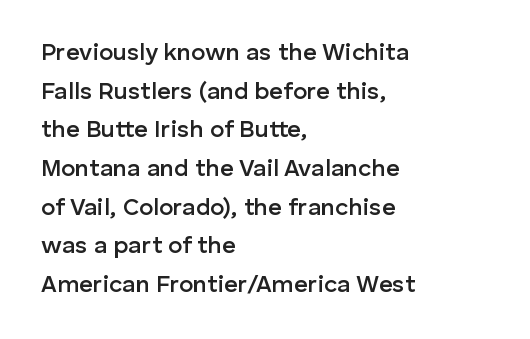
{"italic": "no", "bold": "semi", "underline": "no", "align": "left", "line_spacing": "normal", "line_spacing_ratio": 1.61, "letter_spacing": "normal", "letter_spacing_em": 0.0, "glyph_px": 24}
